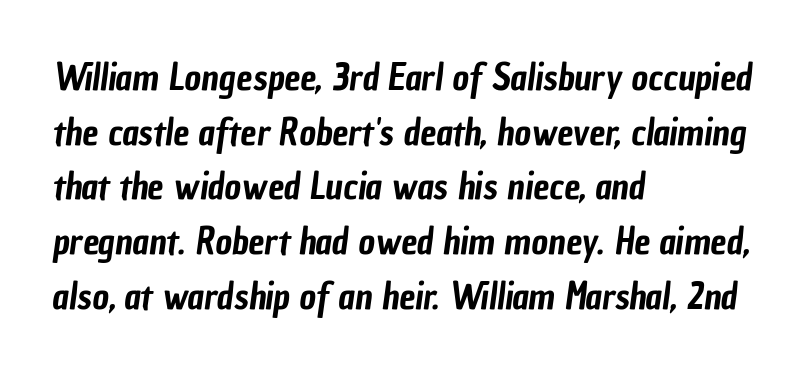
Q: Is the typeface a serif or a sans-serif typeface? A: Sans-serif.
Q: Is the text underlined? A: No.
Q: How is the paragraph aligned? A: Left-aligned.
Q: Is the spacing between letters normal or unusually wide? A: Normal.
Q: Is the spacing between lines tight, normal or loose? A: Normal.
Q: Width (condensed, normal, or wide)? A: Condensed.
Q: Stroke contrast? A: Low.
Q: x-height? A: Medium.
Q: Monospaced? A: No.
